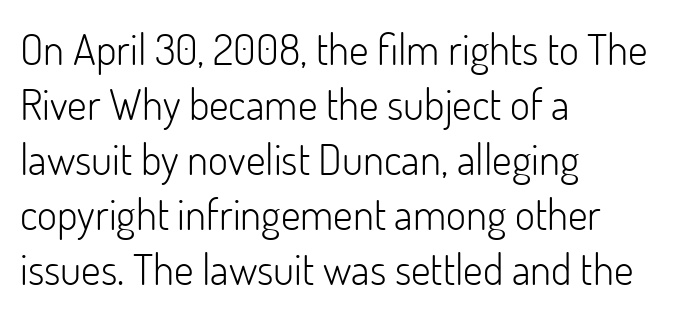
The gap between lines stays unmarked. The rendering uses natural spacing where letterforms have individual widths. These lines stack with their left ends in a neat column. The type sits square on the baseline with zero lean. These lines keep a tight, regular rhythm from letter to letter.
